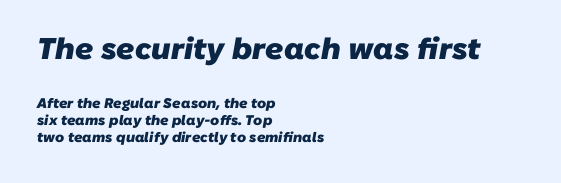
Q: Is the text bold? A: Yes.
Q: Is the typeface a serif or a sans-serif typeface? A: Sans-serif.
Q: Is the text underlined? A: No.
Q: How is the paragraph aligned? A: Left-aligned.
Q: Is the spacing between letters normal or unusually wide? A: Normal.
Q: Which block of text is set in a larger size, the first (top) or the second (bottom)? A: The first (top) one.
Q: Width (condensed, normal, or wide)? A: Normal.
Q: Stroke contrast? A: Low.
Q: x-height? A: Medium.
Q: Monospaced? A: No.
